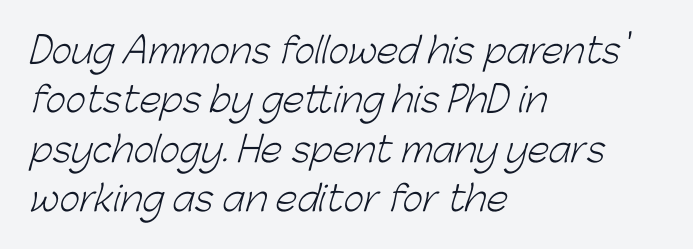
Think of a printed novel: that variable character pitch is what you see here. The words here are not underlined. Compared with typical paragraphs, the rows here are spaced about the same. The letterforms sit shoulder to shoulder at normal distance.
